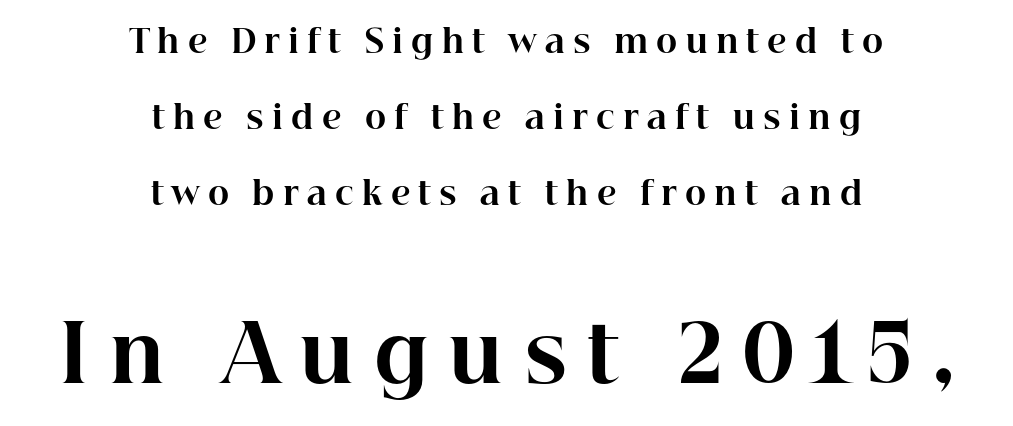
Q: Is the text bold? A: Yes.
Q: Is the text italic (slanted)? A: No, it is upright.
Q: Is the typeface a serif or a sans-serif typeface? A: Serif.
Q: Is the text underlined? A: No.
Q: How is the paragraph aligned? A: Centered.
Q: Is the spacing between letters normal or unusually wide? A: Unusually wide.
Q: Is the spacing between lines tight, normal or loose? A: Loose.
Q: Which block of text is set in a larger size, the first (top) or the second (bottom)? A: The second (bottom) one.
Q: Width (condensed, normal, or wide)? A: Normal.
Q: Stroke contrast? A: High.
Q: x-height? A: Medium.
Q: Monospaced? A: No.
